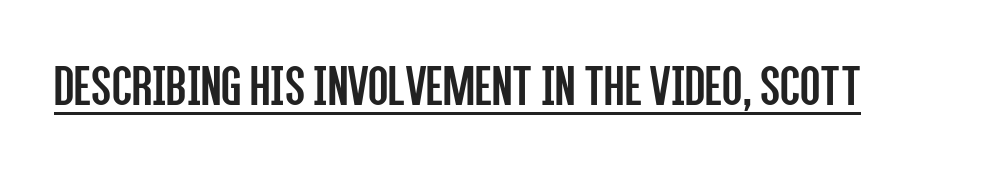
{"serif": "no", "italic": "no", "bold": "no", "weight": "regular", "width": "condensed", "stroke_contrast": "low", "x_height": "large", "monospaced": "no", "underline": "yes", "letter_spacing": "normal", "letter_spacing_em": 0.0, "glyph_px": 59}
